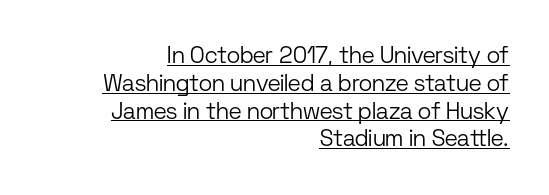
{"italic": "no", "bold": "no", "underline": "yes", "align": "right", "line_spacing_ratio": 1.21, "letter_spacing": "normal", "letter_spacing_em": 0.0, "glyph_px": 23}
